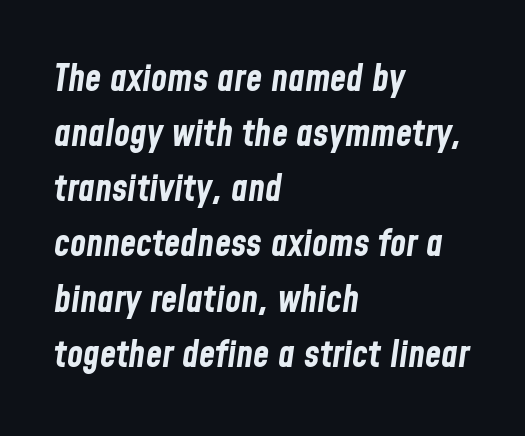
{"italic": "yes", "lean": "right", "slant_degrees": 8, "bold": "yes", "weight": "bold", "width": "condensed", "stroke_contrast": "low", "x_height": "medium", "monospaced": "no", "underline": "no", "align": "left", "line_spacing": "normal", "line_spacing_ratio": 1.49, "letter_spacing": "normal", "letter_spacing_em": 0.0, "glyph_px": 37}
